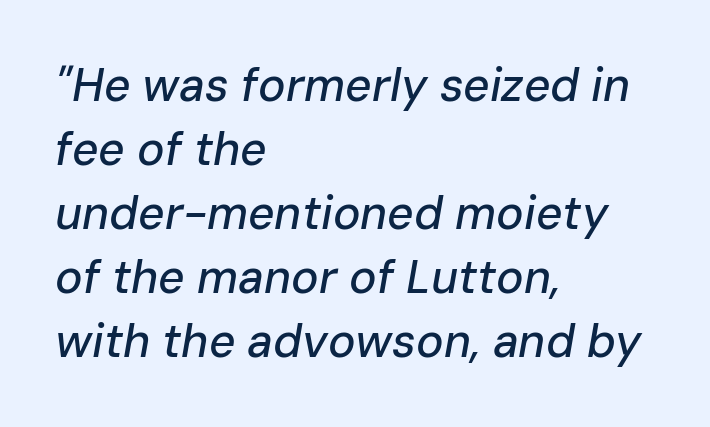
{"italic": "yes", "lean": "right", "slant_degrees": 10, "width": "normal", "stroke_contrast": "low", "x_height": "medium", "monospaced": "no", "underline": "no", "align": "left", "line_spacing": "normal", "line_spacing_ratio": 1.39, "letter_spacing": "normal", "letter_spacing_em": 0.0, "glyph_px": 46}
